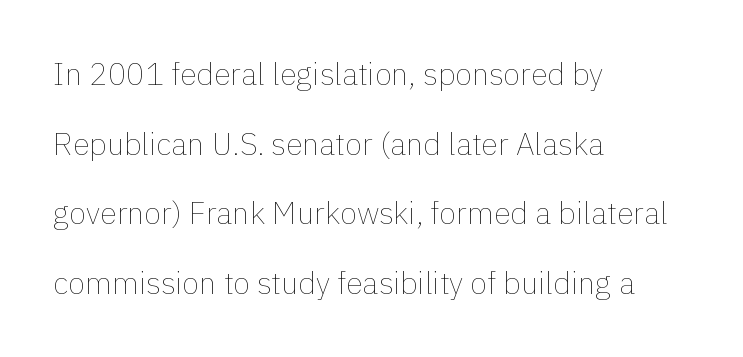
Q: Is the text bold? A: No.
Q: Is the text italic (slanted)? A: No, it is upright.
Q: Is the text underlined? A: No.
Q: How is the paragraph aligned? A: Left-aligned.
Q: Is the spacing between letters normal or unusually wide? A: Normal.
Q: Is the spacing between lines tight, normal or loose? A: Loose.
Q: Width (condensed, normal, or wide)? A: Normal.
Q: x-height? A: Medium.
Q: Monospaced? A: No.
